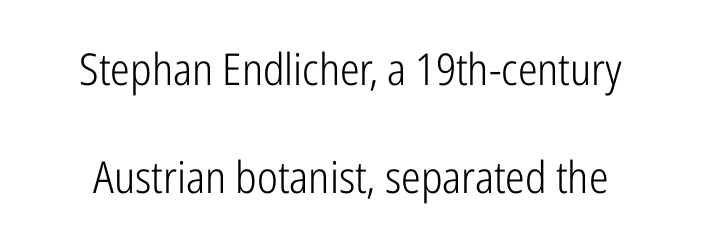
The image shows 44 px light, condensed sans-serif type, upright; set loose line spacing (2.45x), normal letter spacing, not underlined; low stroke contrast and a medium x-height.
